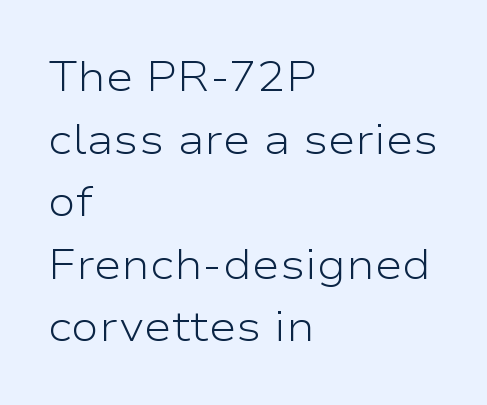
Q: Is the text bold? A: No.
Q: Is the text italic (slanted)? A: No, it is upright.
Q: Is the typeface a serif or a sans-serif typeface? A: Sans-serif.
Q: Is the text underlined? A: No.
Q: How is the paragraph aligned? A: Left-aligned.
Q: Is the spacing between letters normal or unusually wide? A: Normal.
Q: Is the spacing between lines tight, normal or loose? A: Normal.
Q: Width (condensed, normal, or wide)? A: Wide.
Q: Stroke contrast? A: Low.
Q: x-height? A: Medium.
Q: Monospaced? A: No.
